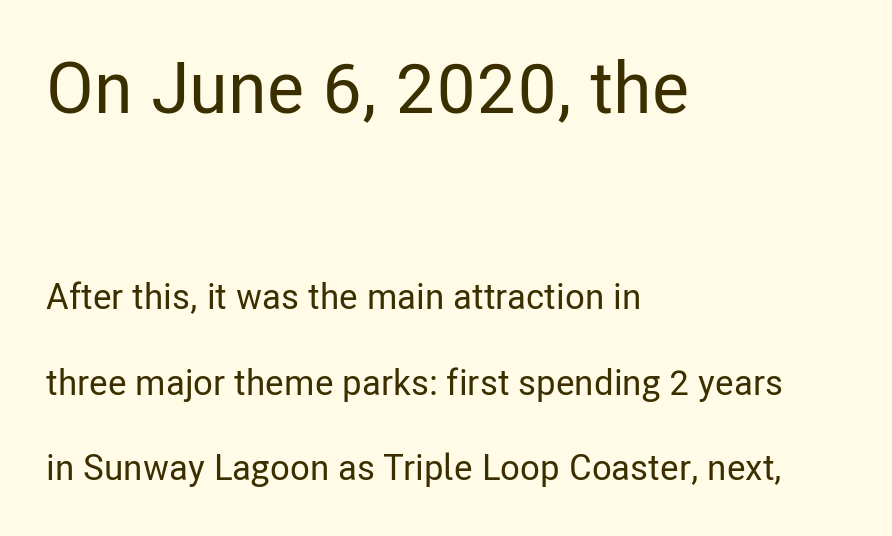
Q: Is the text italic (slanted)? A: No, it is upright.
Q: Is the typeface a serif or a sans-serif typeface? A: Sans-serif.
Q: Is the text underlined? A: No.
Q: How is the paragraph aligned? A: Left-aligned.
Q: Is the spacing between letters normal or unusually wide? A: Normal.
Q: Is the spacing between lines tight, normal or loose? A: Loose.
Q: Which block of text is set in a larger size, the first (top) or the second (bottom)? A: The first (top) one.
Q: Width (condensed, normal, or wide)? A: Condensed.
Q: Stroke contrast? A: Low.
Q: x-height? A: Medium.
Q: Monospaced? A: No.
